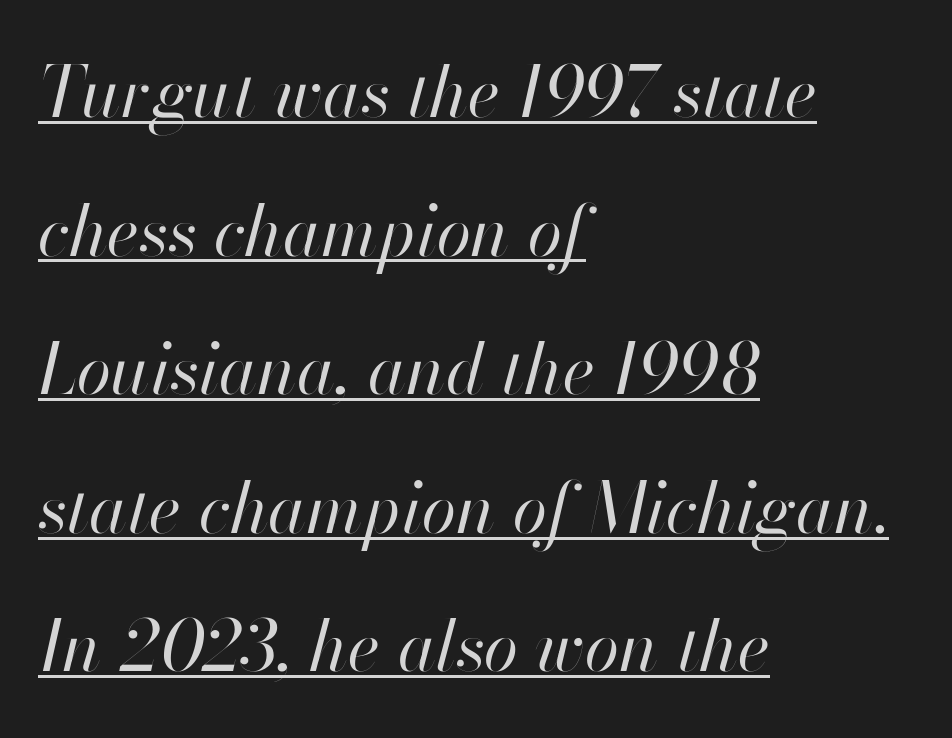
The image shows 70 px regular-weight type, italic (leaning right); set left-aligned, loose line spacing (1.98x), normal letter spacing, underlined; high stroke contrast and a small x-height.
